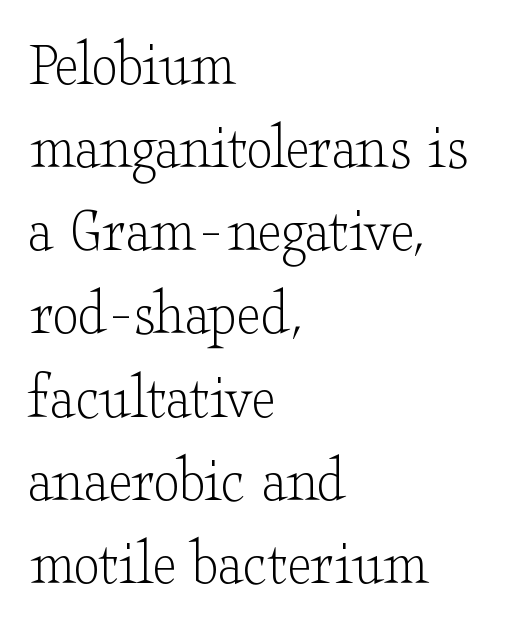
{"serif": "yes", "italic": "no", "bold": "no", "weight": "light", "width": "wide", "stroke_contrast": "low", "x_height": "small", "monospaced": "no", "underline": "no", "align": "left", "line_spacing": "normal", "line_spacing_ratio": 1.26, "letter_spacing": "normal", "letter_spacing_em": 0.0, "glyph_px": 66}
